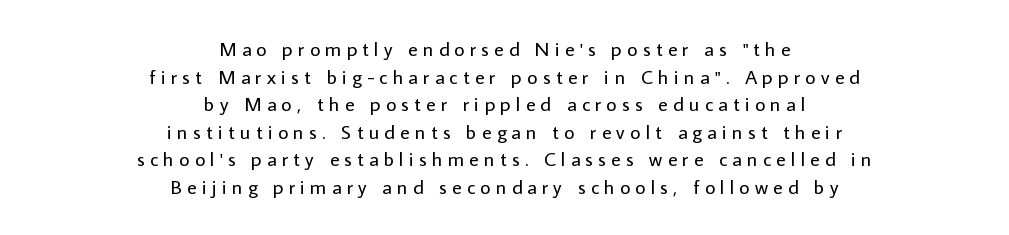
Q: Is the text bold? A: No.
Q: Is the text italic (slanted)? A: No, it is upright.
Q: Is the text underlined? A: No.
Q: How is the paragraph aligned? A: Centered.
Q: Is the spacing between letters normal or unusually wide? A: Unusually wide.
Q: Is the spacing between lines tight, normal or loose? A: Normal.
